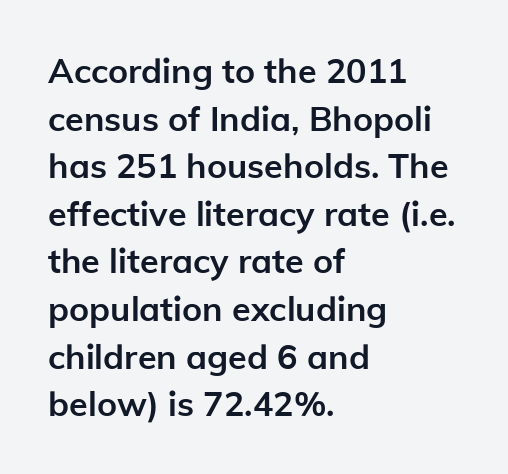
Q: Is the text bold? A: Yes.
Q: Is the text italic (slanted)? A: No, it is upright.
Q: Is the typeface a serif or a sans-serif typeface? A: Sans-serif.
Q: Is the text underlined? A: No.
Q: How is the paragraph aligned? A: Left-aligned.
Q: Is the spacing between letters normal or unusually wide? A: Normal.
Q: Is the spacing between lines tight, normal or loose? A: Normal.
Q: Width (condensed, normal, or wide)? A: Normal.
Q: Stroke contrast? A: Low.
Q: x-height? A: Medium.
Q: Monospaced? A: No.
